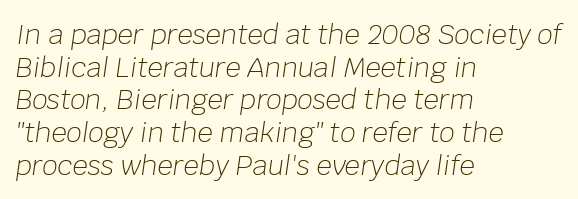
Q: Is the text bold? A: No.
Q: Is the text italic (slanted)? A: Yes, it leans right by about 8 degrees.
Q: Is the text underlined? A: No.
Q: How is the paragraph aligned? A: Left-aligned.
Q: Is the spacing between letters normal or unusually wide? A: Normal.
